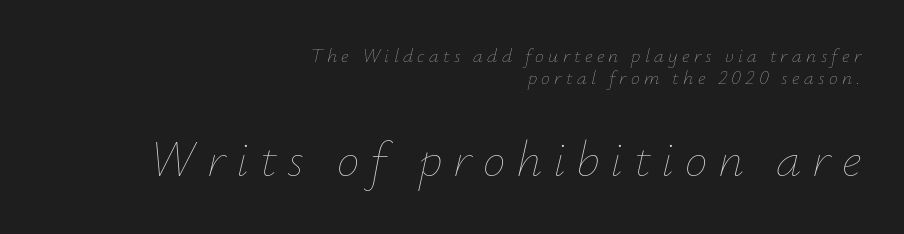
Q: Is the text bold? A: No.
Q: Is the text italic (slanted)? A: Yes, it leans right by about 12 degrees.
Q: Is the text underlined? A: No.
Q: How is the paragraph aligned? A: Right-aligned.
Q: Is the spacing between letters normal or unusually wide? A: Unusually wide.
Q: Is the spacing between lines tight, normal or loose? A: Tight.
Q: Which block of text is set in a larger size, the first (top) or the second (bottom)? A: The second (bottom) one.
Q: Width (condensed, normal, or wide)? A: Normal.
Q: Stroke contrast? A: Low.
Q: x-height? A: Small.
Q: Monospaced? A: No.
